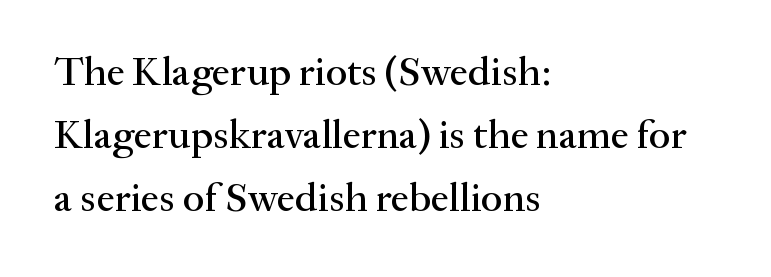
The characters display serif detailing at their extremities. Glance below the letters and you will spot only blank space. Notice how the passage keeps a crisp vertical edge on the left only. Rows of type keep a routine distance in the vertical direction. The type is set solid horizontally, with unmodified tracking. Character widths vary here, with narrow letters taking less room than wide ones.
